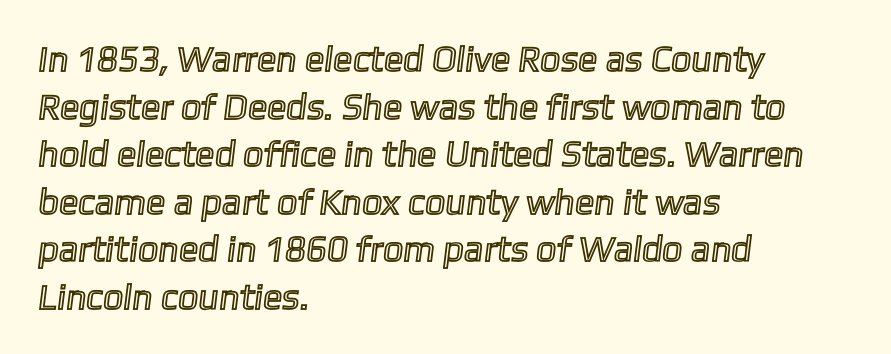
Vertically, the passage feels balanced, rows spaced as you'd expect. Honestly, there is no underline to notice here at all. The passage shown is typed in a proportional face where columns would drift. Students, note that the glyphs here touch the page at normal intervals. Is the block centered? No — it sits flush against the left margin.
